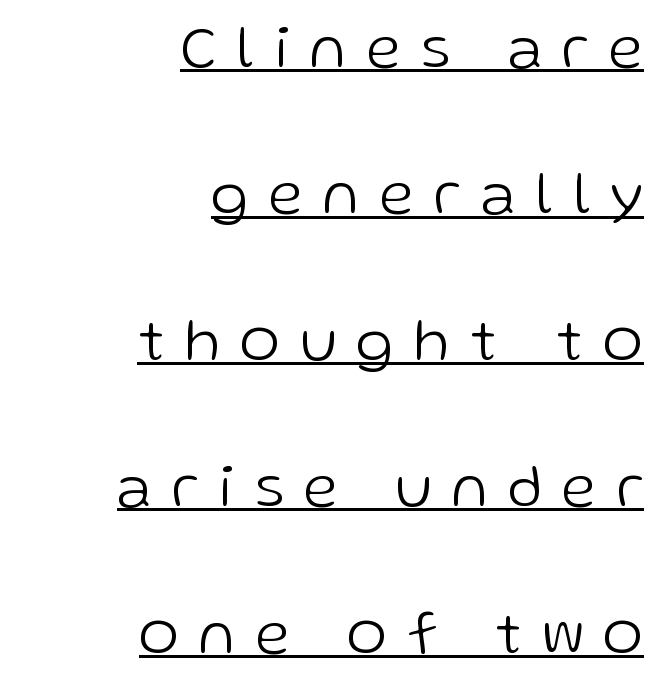
The image shows 61 px light sans-serif type, upright; set right-aligned, loose line spacing (2.4x), unusually wide letter spacing (+0.34 em), underlined; low stroke contrast and a medium x-height.
